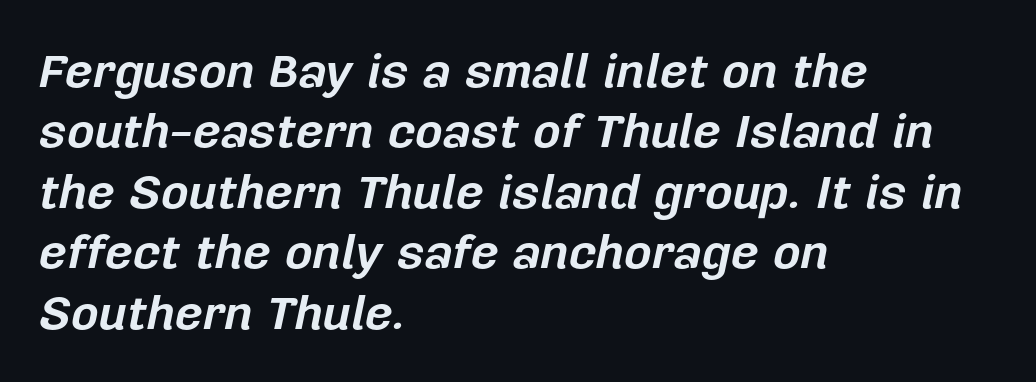
Summary of weight: heavy, a full bold. Yep, that's italic — everything's leaning. These lines keep a tight, regular rhythm from letter to letter. Horizontal bands of white between lines are of average thickness. Descender tails drop into unmarked territory. Here the designer chose a conventional face with non-uniform glyph widths.
